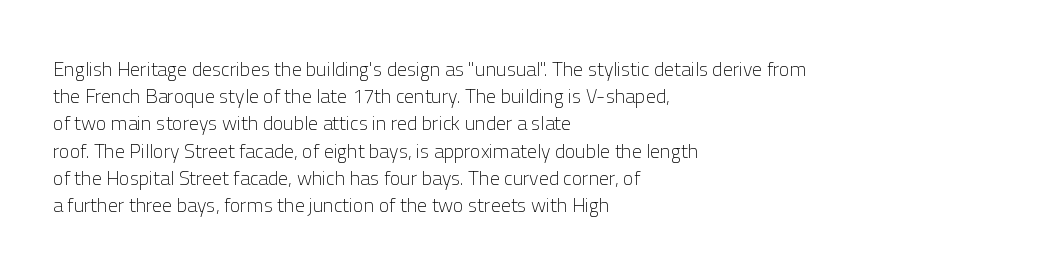
The image shows 20 px text type, upright; set left-aligned, normal line spacing (1.36x), normal letter spacing, not underlined.
